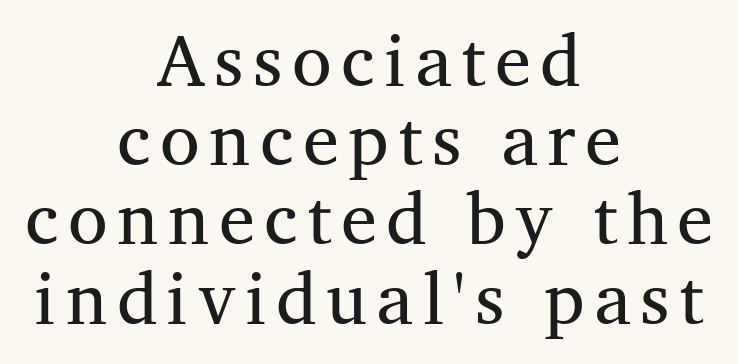
{"serif": "yes", "italic": "no", "bold": "no", "weight": "regular", "width": "normal", "stroke_contrast": "medium", "x_height": "medium", "monospaced": "no", "underline": "no", "align": "center", "line_spacing": "tight", "line_spacing_ratio": 1.1, "glyph_px": 72}
